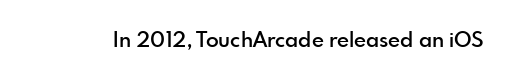
The image shows 21 px text type, upright; set normal letter spacing, not underlined.
